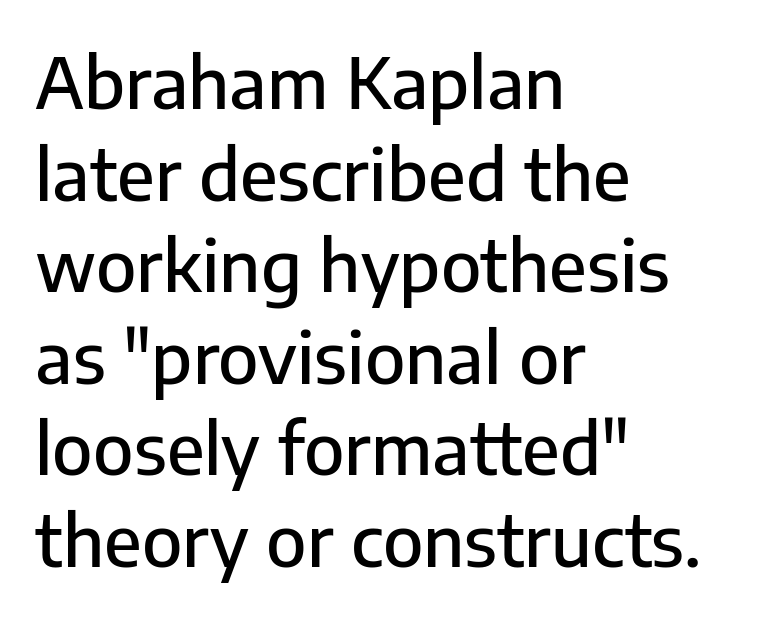
The image shows 71 px sans-serif type, upright; set left-aligned, normal line spacing (1.29x), normal letter spacing, not underlined; low stroke contrast and a medium x-height.
